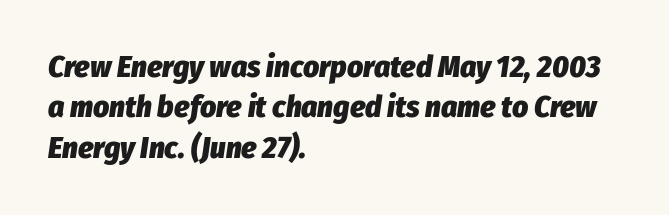
Q: Is the text bold? A: Yes.
Q: Is the text italic (slanted)? A: Yes, it leans right by about 8 degrees.
Q: Is the text underlined? A: No.
Q: How is the paragraph aligned? A: Left-aligned.
Q: Is the spacing between letters normal or unusually wide? A: Normal.
Q: Is the spacing between lines tight, normal or loose? A: Normal.
Q: Width (condensed, normal, or wide)? A: Condensed.
Q: Stroke contrast? A: Low.
Q: x-height? A: Medium.
Q: Monospaced? A: No.
